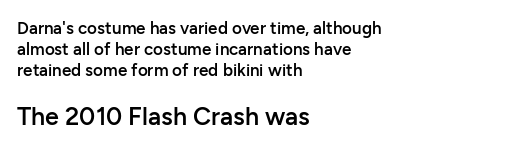
Q: Is the text bold? A: Semi-bold.
Q: Is the text italic (slanted)? A: No, it is upright.
Q: Is the text underlined? A: No.
Q: How is the paragraph aligned? A: Left-aligned.
Q: Is the spacing between letters normal or unusually wide? A: Normal.
Q: Is the spacing between lines tight, normal or loose? A: Normal.
Q: Which block of text is set in a larger size, the first (top) or the second (bottom)? A: The second (bottom) one.
